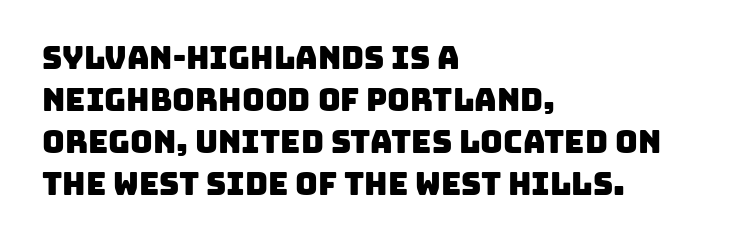
The image shows 31 px sans-serif type; set left-aligned, normal line spacing (1.36x), normal letter spacing, not underlined; low stroke contrast and a large x-height.
